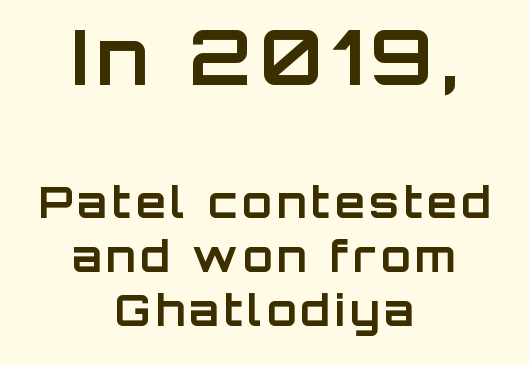
{"serif": "no", "italic": "no", "bold": "yes", "weight": "bold", "width": "normal", "stroke_contrast": "low", "x_height": "large", "monospaced": "no", "underline": "no", "align": "center", "line_spacing": "normal", "line_spacing_ratio": 1.26, "larger_block": "first", "size_ratio": 1.77, "glyph_px": 76}
